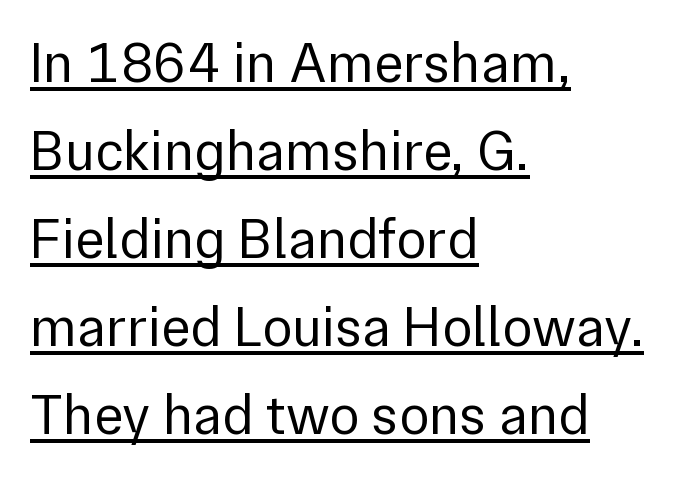
{"serif": "no", "italic": "no", "bold": "no", "weight": "regular", "width": "normal", "x_height": "medium", "monospaced": "no", "underline": "yes", "align": "left", "line_spacing": "normal", "line_spacing_ratio": 1.57, "letter_spacing": "normal", "letter_spacing_em": 0.0, "glyph_px": 56}
